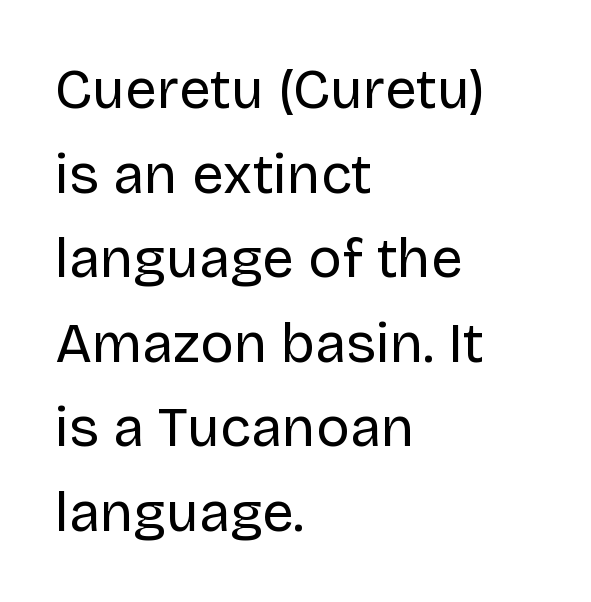
Q: Is the text bold? A: No.
Q: Is the text italic (slanted)? A: No, it is upright.
Q: Is the typeface a serif or a sans-serif typeface? A: Sans-serif.
Q: Is the text underlined? A: No.
Q: How is the paragraph aligned? A: Left-aligned.
Q: Is the spacing between letters normal or unusually wide? A: Normal.
Q: Is the spacing between lines tight, normal or loose? A: Normal.
Q: Width (condensed, normal, or wide)? A: Normal.
Q: Stroke contrast? A: Low.
Q: x-height? A: Large.
Q: Monospaced? A: No.
